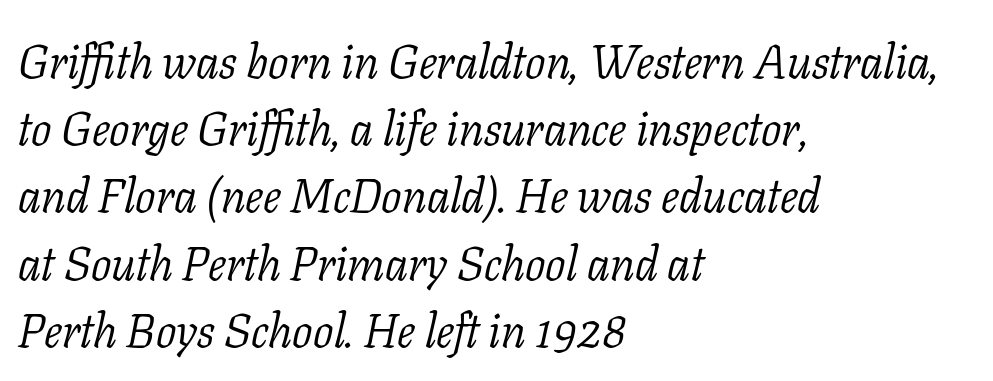
{"serif": "yes", "italic": "yes", "lean": "right", "slant_degrees": 11, "bold": "no", "weight": "light", "width": "normal", "stroke_contrast": "low", "x_height": "medium", "monospaced": "no", "underline": "no", "align": "left", "line_spacing": "normal", "line_spacing_ratio": 1.4, "letter_spacing": "normal", "letter_spacing_em": 0.0, "glyph_px": 48}
